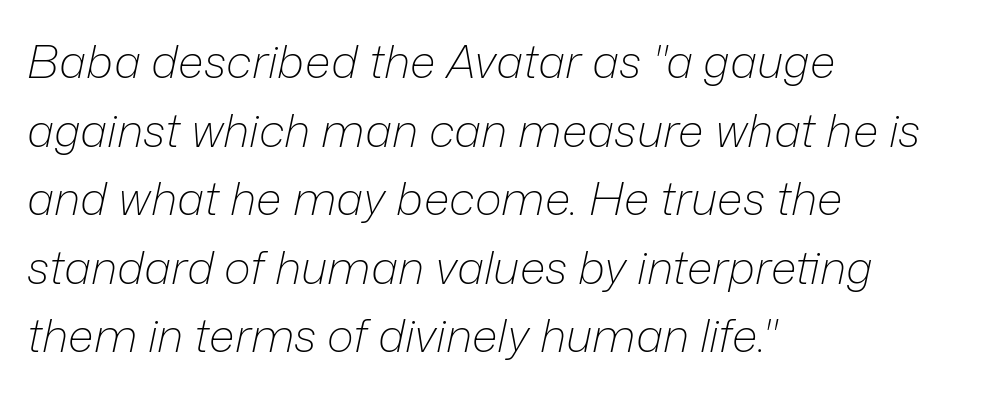
A typesetter would call this proportional, since set widths differ per character. The foot of each line stays bare and open. Nothing unusual about the tracking: characters are spaced as the font intends. Stems here are at most as thick as an everyday book face. Reading down the block, your eye returns to a fixed left position each line.
